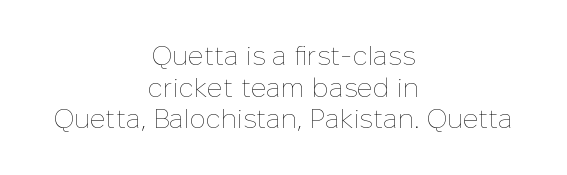
The image shows 27 px text type, upright; set centered, line spacing 1.17x, normal letter spacing, not underlined.
